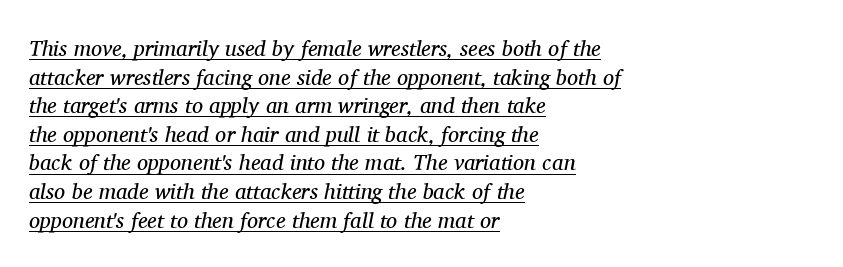
A rule runs beneath these lines of type. Leftover space on each line is placed entirely after the last word. This sample uses an oblique cut, with every glyph tilted off the vertical. Tracking value appears to be zero — textbook default spacing. Think standard paragraph weight, or any step lighter than that.
